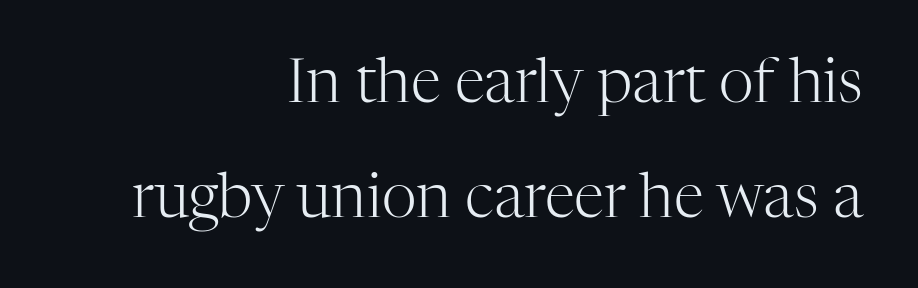
The image shows 61 px light serif type, upright; set right-aligned, line spacing 1.89x, normal letter spacing, not underlined; high stroke contrast and a medium x-height.
